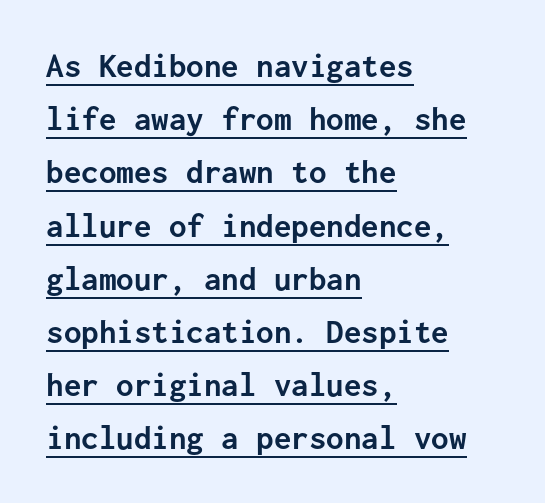
The image shows 35 px semibold sans-serif type, upright, monospaced; set left-aligned, normal line spacing (1.52x), normal letter spacing, underlined; low stroke contrast and a medium x-height.
